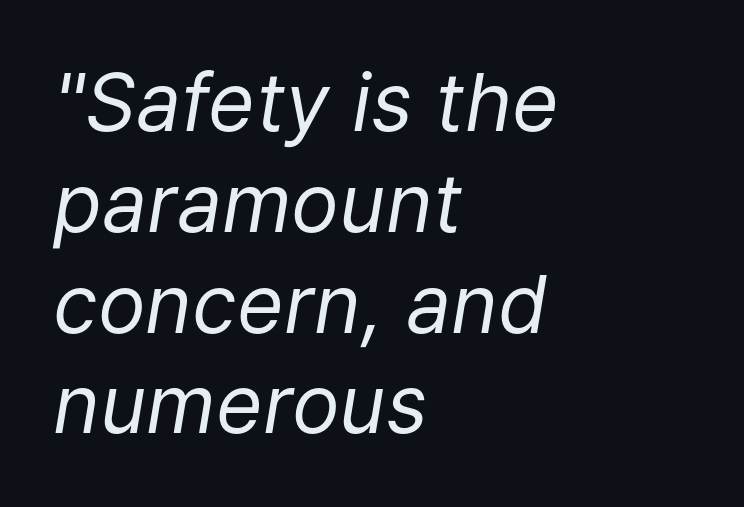
Q: Is the text bold? A: No.
Q: Is the text italic (slanted)? A: Yes, it leans right by about 9 degrees.
Q: Is the text underlined? A: No.
Q: How is the paragraph aligned? A: Left-aligned.
Q: Is the spacing between letters normal or unusually wide? A: Normal.
Q: Is the spacing between lines tight, normal or loose? A: Normal.
Q: Width (condensed, normal, or wide)? A: Normal.
Q: Stroke contrast? A: Low.
Q: x-height? A: Medium.
Q: Monospaced? A: No.
